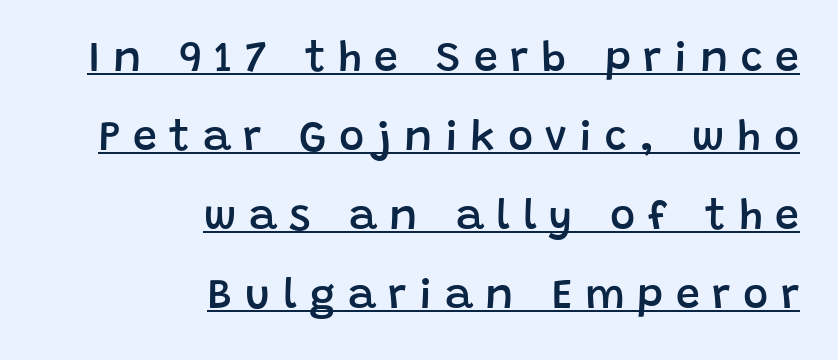
The image shows 43 px semibold sans-serif type, upright; set right-aligned, line spacing 1.84x, unusually wide letter spacing (+0.29 em), underlined; low stroke contrast and a large x-height.
